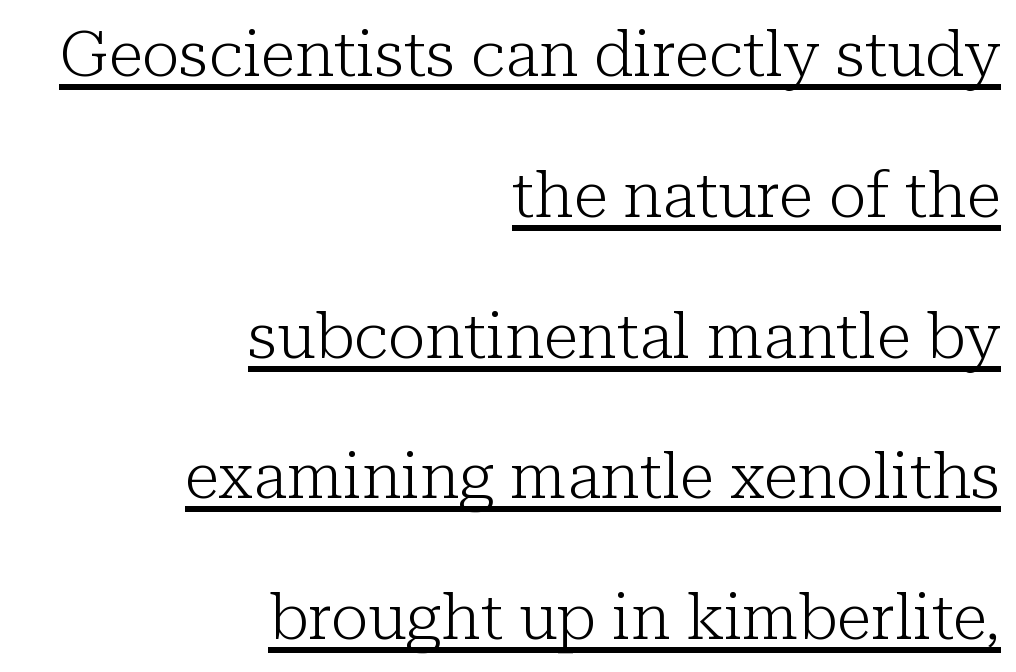
Examine the stroke ends and you'll spot serifs. You can tell it's not italic because the verticals are truly vertical. Words appear dense and cohesive because spacing is normal. Stroke mass is kept to a normal reading level or below. Successive baselines arrive slowly, with a big drop between each. The paragraph shown leans on its right margin.
